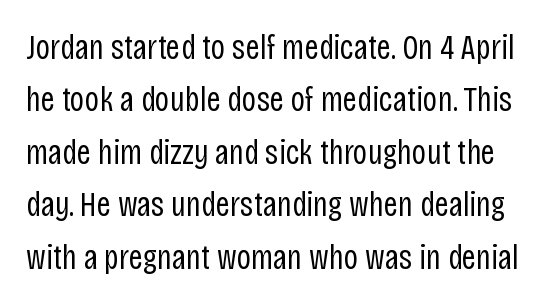
{"serif": "no", "italic": "no", "bold": "no", "weight": "regular", "width": "condensed", "stroke_contrast": "low", "x_height": "large", "monospaced": "no", "underline": "no", "line_spacing": "normal", "line_spacing_ratio": 1.5, "letter_spacing": "normal", "letter_spacing_em": 0.0, "glyph_px": 35}
